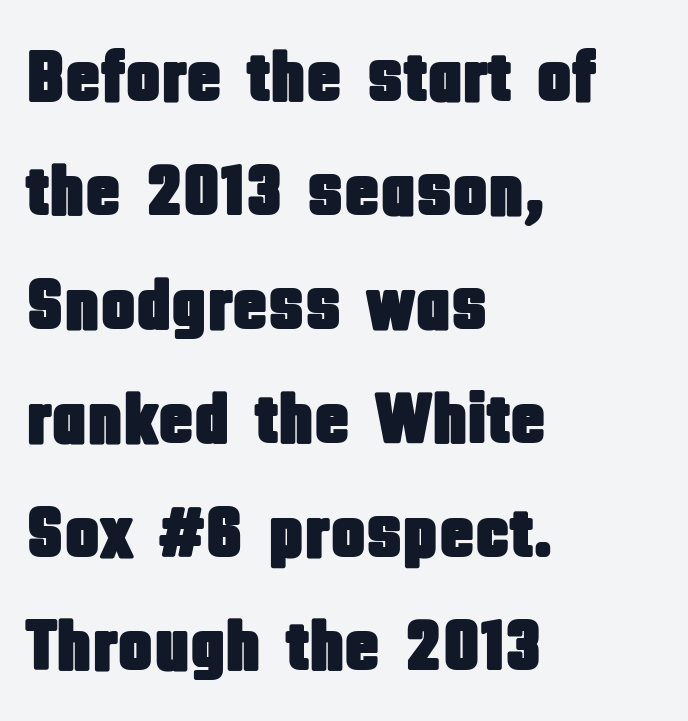
Every stem runs plumb, perpendicular to the baseline. Quick note: underline off. Note the varied advance widths — an 'i' is clearly narrower than an 'm'. The rendering keeps characters at their native spacing. The font family rendered here belongs to the sans-serif group. Line beginnings align vertically; line endings do not.
